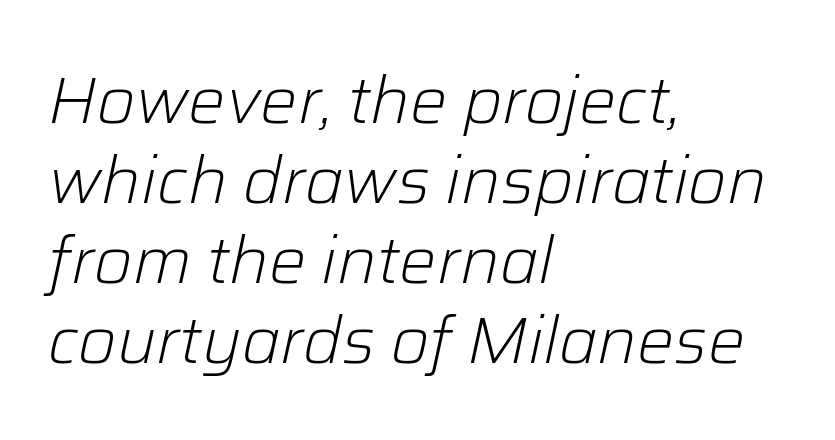
Q: Is the text bold? A: No.
Q: Is the text italic (slanted)? A: Yes, it leans right by about 12 degrees.
Q: Is the text underlined? A: No.
Q: How is the paragraph aligned? A: Left-aligned.
Q: Is the spacing between letters normal or unusually wide? A: Normal.
Q: Width (condensed, normal, or wide)? A: Normal.
Q: Stroke contrast? A: Low.
Q: x-height? A: Medium.
Q: Monospaced? A: No.
